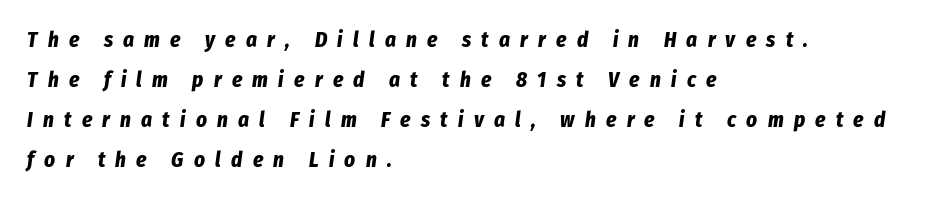
Q: Is the text bold? A: Yes.
Q: Is the text italic (slanted)? A: Yes, it leans right by about 8 degrees.
Q: Is the text underlined? A: No.
Q: How is the paragraph aligned? A: Left-aligned.
Q: Is the spacing between letters normal or unusually wide? A: Unusually wide.
Q: Is the spacing between lines tight, normal or loose? A: Loose.
